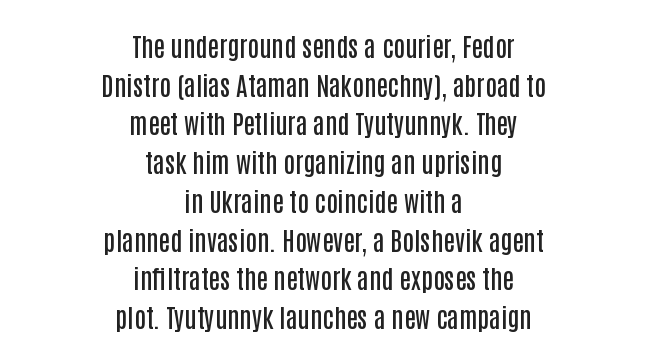
{"italic": "no", "bold": "semi", "underline": "no", "align": "center", "line_spacing": "normal", "line_spacing_ratio": 1.49, "letter_spacing": "normal", "letter_spacing_em": 0.0, "glyph_px": 26}
